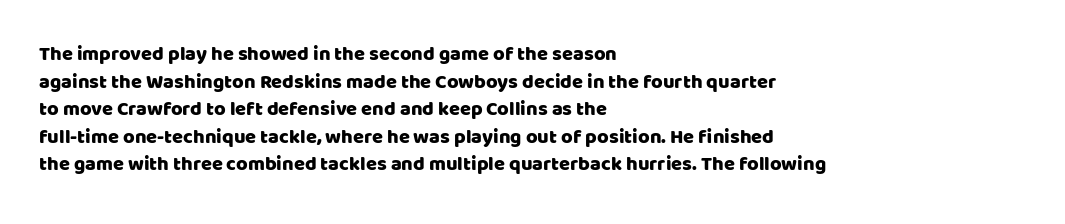
The block of text has a typical density, with ordinary space between rows. The letters stand straight up with perfectly vertical stems. Line starts are locked; line ends wander. Between one letter and the next there's only the usual sliver of space. Type without underlining.
